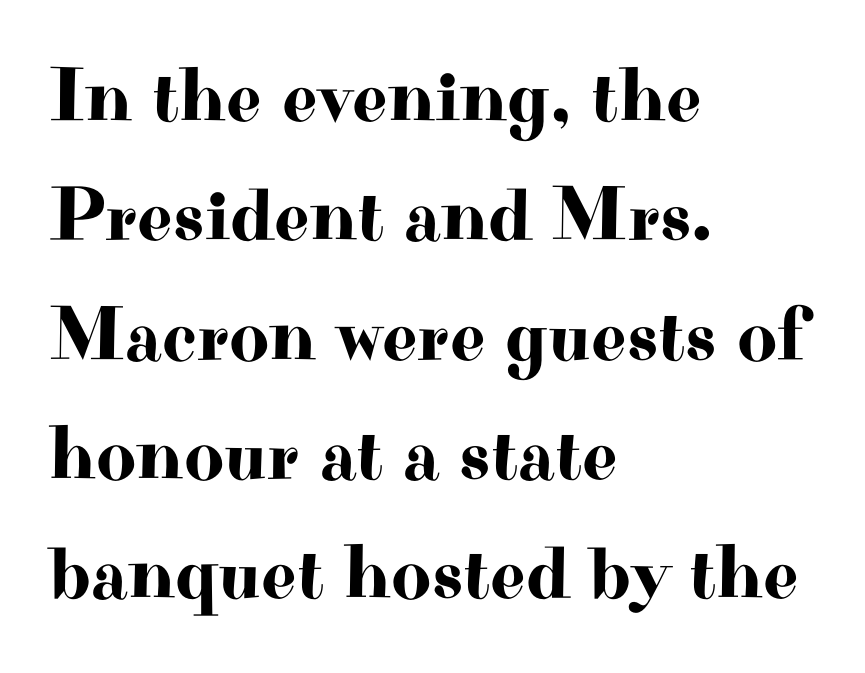
{"serif": "yes", "italic": "no", "width": "wide", "stroke_contrast": "high", "x_height": "small", "monospaced": "no", "underline": "no", "align": "left", "line_spacing": "normal", "line_spacing_ratio": 1.55, "letter_spacing": "normal", "letter_spacing_em": 0.0, "glyph_px": 77}
